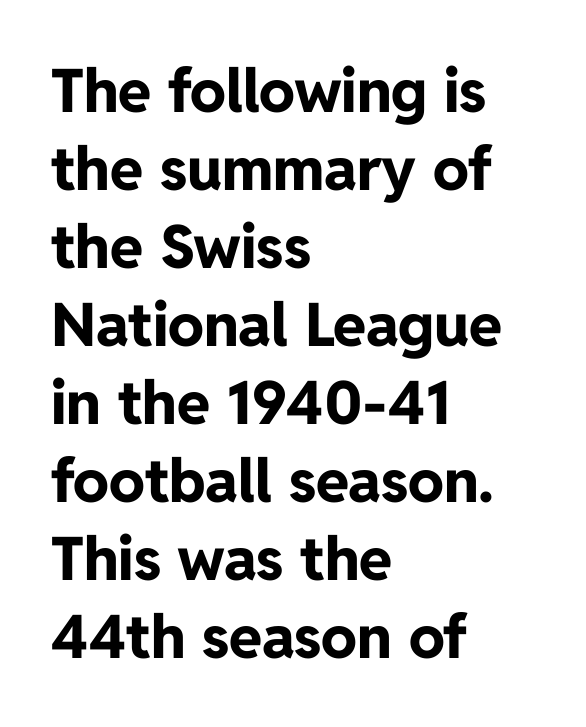
Q: Is the text bold? A: Yes.
Q: Is the text italic (slanted)? A: No, it is upright.
Q: Is the typeface a serif or a sans-serif typeface? A: Sans-serif.
Q: Is the text underlined? A: No.
Q: How is the paragraph aligned? A: Left-aligned.
Q: Is the spacing between letters normal or unusually wide? A: Normal.
Q: Is the spacing between lines tight, normal or loose? A: Normal.
Q: Width (condensed, normal, or wide)? A: Normal.
Q: Stroke contrast? A: Low.
Q: x-height? A: Medium.
Q: Monospaced? A: No.
